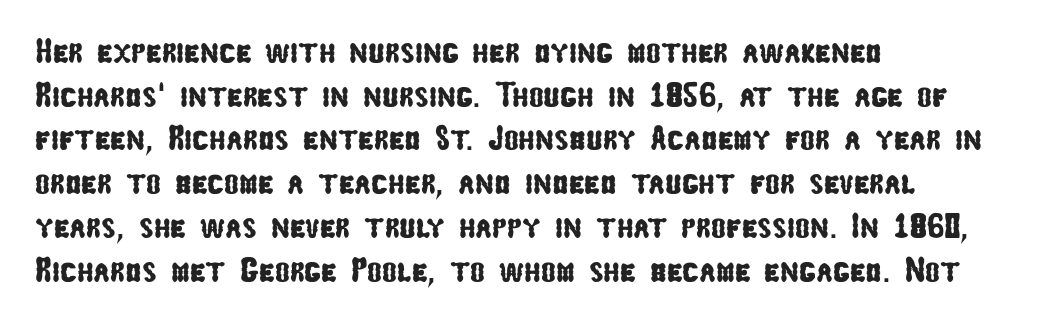
{"serif": "no", "width": "condensed", "stroke_contrast": "low", "x_height": "medium", "monospaced": "no", "underline": "no", "align": "left", "line_spacing": "normal", "line_spacing_ratio": 1.25, "letter_spacing": "normal", "letter_spacing_em": 0.0, "glyph_px": 35}
